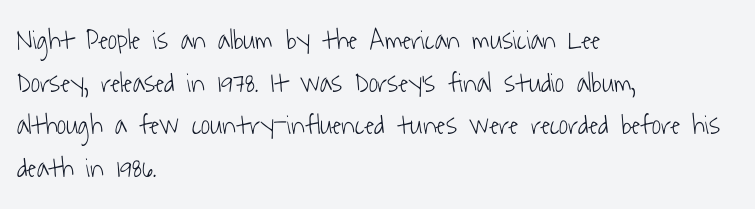
Q: Is the text bold? A: No.
Q: Is the typeface a serif or a sans-serif typeface? A: Sans-serif.
Q: Is the text underlined? A: No.
Q: How is the paragraph aligned? A: Left-aligned.
Q: Is the spacing between letters normal or unusually wide? A: Normal.
Q: Is the spacing between lines tight, normal or loose? A: Normal.
Q: Width (condensed, normal, or wide)? A: Condensed.
Q: Stroke contrast? A: Low.
Q: x-height? A: Medium.
Q: Monospaced? A: No.
